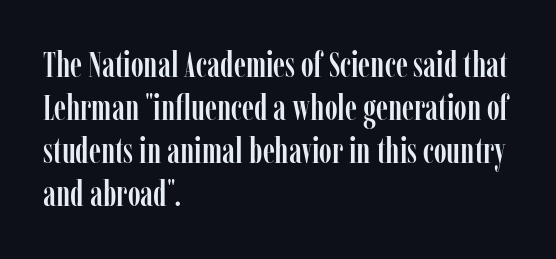
Q: Is the text italic (slanted)? A: No, it is upright.
Q: Is the typeface a serif or a sans-serif typeface? A: Serif.
Q: Is the text underlined? A: No.
Q: How is the paragraph aligned? A: Left-aligned.
Q: Is the spacing between letters normal or unusually wide? A: Normal.
Q: Width (condensed, normal, or wide)? A: Condensed.
Q: Stroke contrast? A: Low.
Q: x-height? A: Medium.
Q: Monospaced? A: No.
